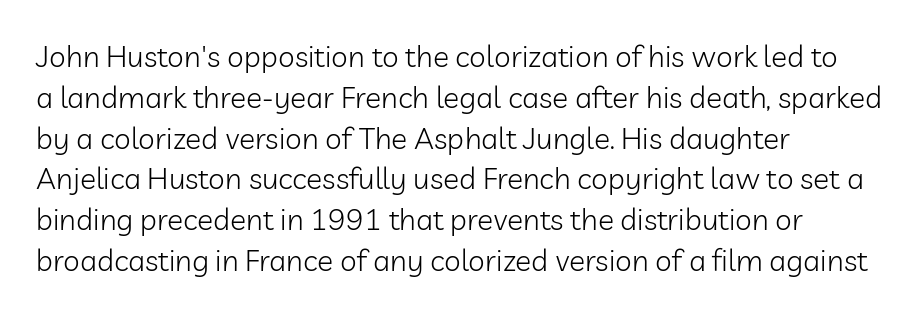
Q: Is the text bold? A: No.
Q: Is the text italic (slanted)? A: No, it is upright.
Q: Is the typeface a serif or a sans-serif typeface? A: Sans-serif.
Q: Is the text underlined? A: No.
Q: How is the paragraph aligned? A: Left-aligned.
Q: Is the spacing between letters normal or unusually wide? A: Normal.
Q: Is the spacing between lines tight, normal or loose? A: Normal.
Q: Width (condensed, normal, or wide)? A: Normal.
Q: Stroke contrast? A: Low.
Q: x-height? A: Medium.
Q: Monospaced? A: No.
